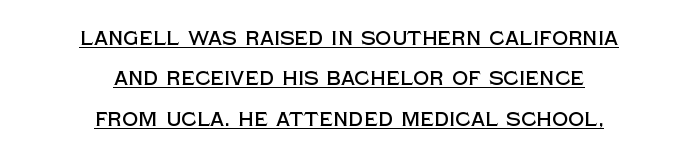
The image shows 20 px text type, upright; set centered, loose line spacing (2.02x), normal letter spacing, underlined.
